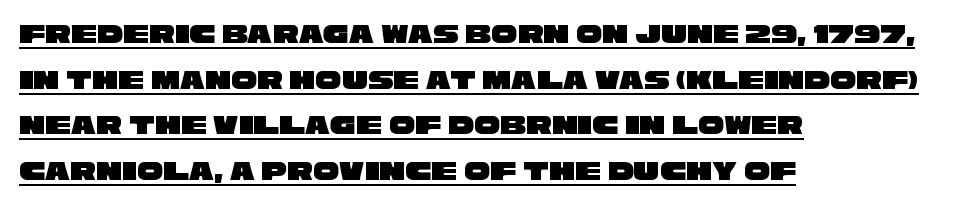
{"serif": "no", "width": "wide", "stroke_contrast": "low", "x_height": "large", "monospaced": "no", "underline": "yes", "align": "left", "line_spacing": "normal", "line_spacing_ratio": 1.57, "letter_spacing": "normal", "letter_spacing_em": 0.0, "glyph_px": 29}
